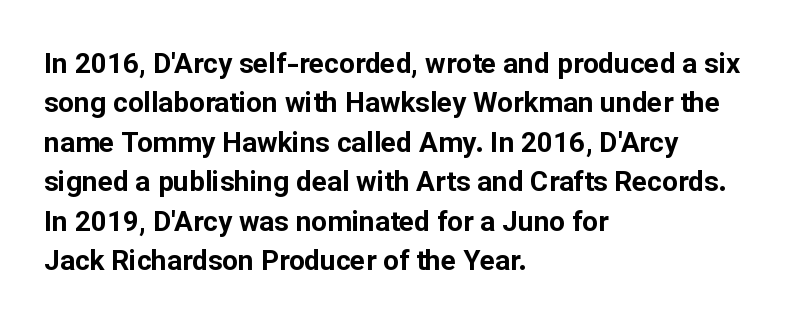
Typeset ragged right — the left edge is the straight one. Look at the stroke-to-counter ratio: heavy, a bold. A sans-serif font was chosen for this passage. Default kerning and tracking; the words read as compact shapes. Words float on clear page, feet unadorned.
